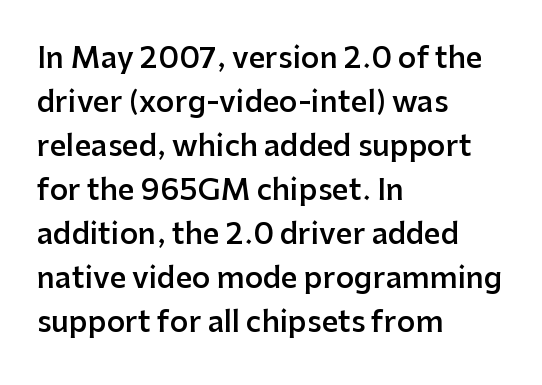
Q: Is the text bold? A: Semi-bold.
Q: Is the text italic (slanted)? A: No, it is upright.
Q: Is the typeface a serif or a sans-serif typeface? A: Sans-serif.
Q: Is the text underlined? A: No.
Q: How is the paragraph aligned? A: Left-aligned.
Q: Is the spacing between letters normal or unusually wide? A: Normal.
Q: Is the spacing between lines tight, normal or loose? A: Normal.
Q: Width (condensed, normal, or wide)? A: Normal.
Q: Stroke contrast? A: Low.
Q: x-height? A: Medium.
Q: Monospaced? A: No.
